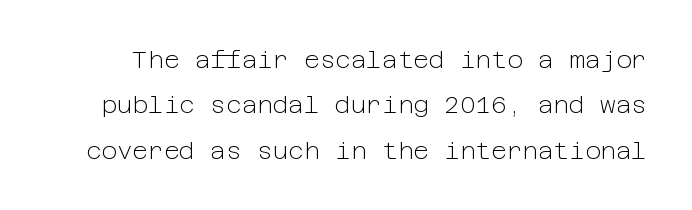
{"italic": "no", "bold": "no", "underline": "no", "line_spacing_ratio": 1.89, "letter_spacing": "normal", "letter_spacing_em": 0.0, "glyph_px": 24}
